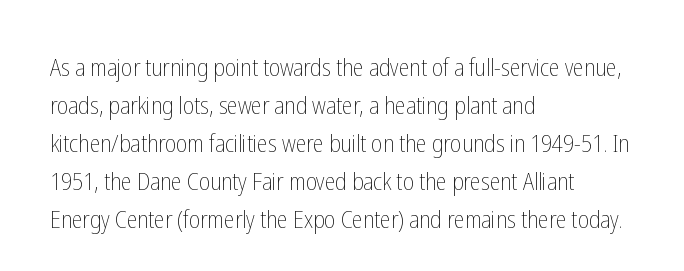
Caption: standard tracking, unaltered. How would I describe the line gaps? Plain and ordinary. Notice how the stems are strictly vertical — no italics here. The typeface has the unassuming heft of standard copy or less. The lines are quadded left.
